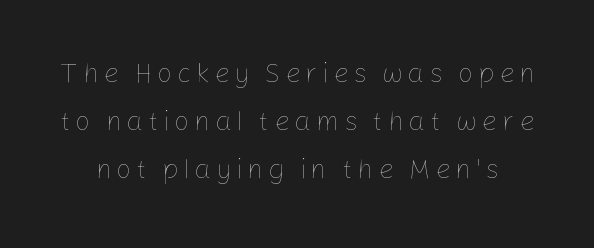
{"italic": "no", "bold": "no", "underline": "no", "line_spacing_ratio": 1.78, "glyph_px": 27}
